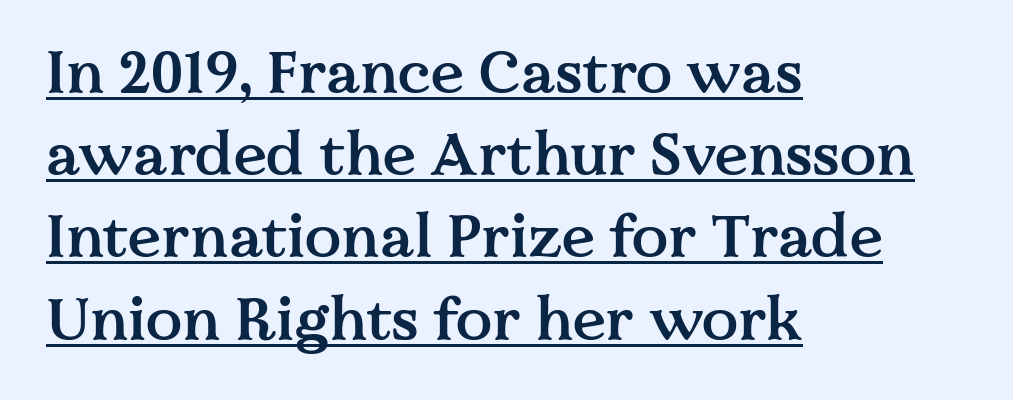
Is this a sans? No — the strokes have serifs. The rendering uses the underline text-decoration. The ragged edge is on the right, which tells us the setting is flush left. Interline gaps are of average width in this sample. Bold? Not quite — semibold, heavier than regular but stopping short.
